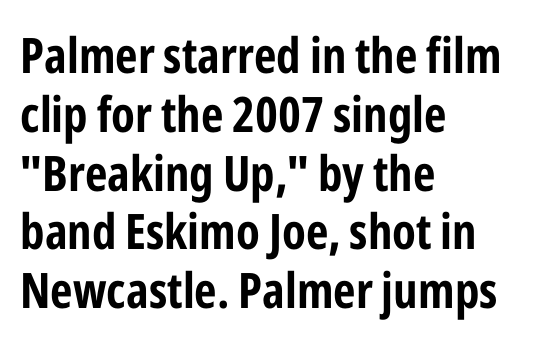
Q: Is the text bold? A: Yes.
Q: Is the text italic (slanted)? A: No, it is upright.
Q: Is the typeface a serif or a sans-serif typeface? A: Sans-serif.
Q: Is the text underlined? A: No.
Q: How is the paragraph aligned? A: Left-aligned.
Q: Is the spacing between letters normal or unusually wide? A: Normal.
Q: Width (condensed, normal, or wide)? A: Condensed.
Q: Stroke contrast? A: Low.
Q: x-height? A: Medium.
Q: Monospaced? A: No.
